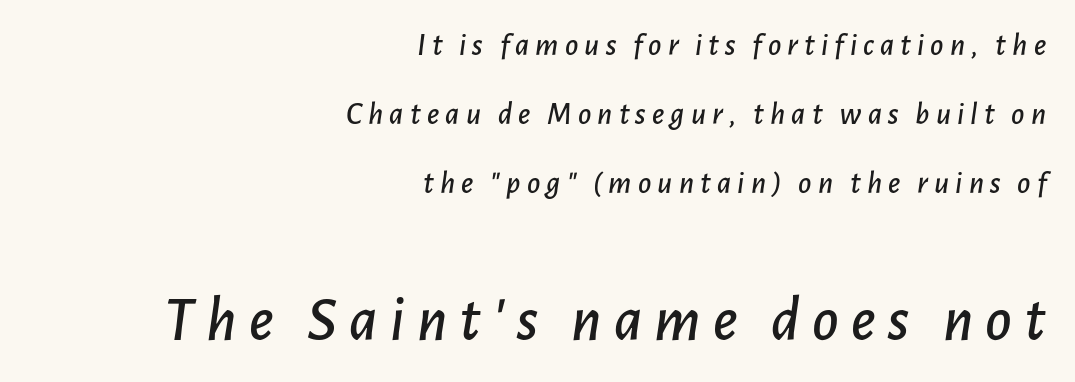
The image shows 64 px text type, italic (leaning right); set right-aligned, loose line spacing (2.16x), not underlined; the second (bottom) block is 2.0x larger; low stroke contrast and a medium x-height.
